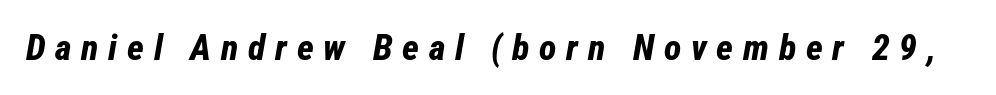
A typesetter would mark this as italic. The passage shown is emphatically bold. The rendering uses natural spacing where letterforms have individual widths. Words appear elongated and porous because spacing is wide. Unmarked baselines from the first word to the last.
